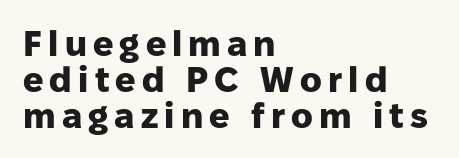
Looks like regular typesetting: each glyph gets only the width it needs. Type style note: lacks serifs. Casual observation: everything's shoved over to the left. Clear beneath every line of the passage. Closely set lines give the paragraph a compact silhouette.
